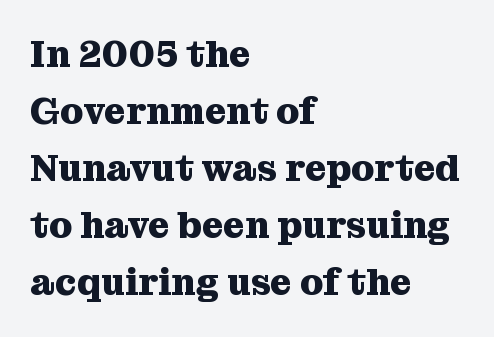
Notice how thick the strokes are: this is what a full bold looks like. Underlining? Definitely not there. Ascenders rise straight up at ninety degrees. Caption: multi-line text, flush left, ragged right.
